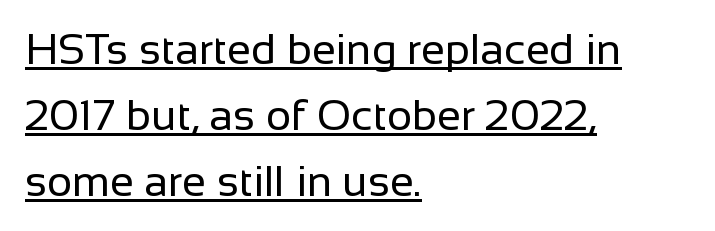
The image shows 43 px regular-weight sans-serif type, upright; set left-aligned, normal line spacing (1.53x), normal letter spacing, underlined; low stroke contrast and a medium x-height.
